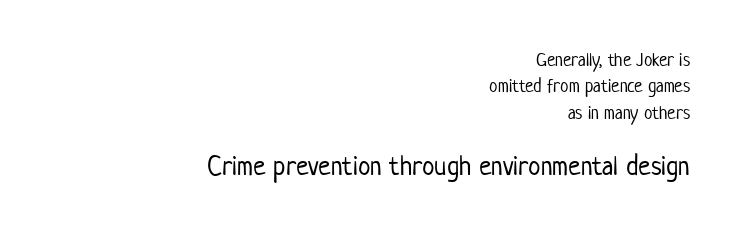
{"serif": "no", "italic": "no", "bold": "no", "weight": "light", "width": "condensed", "stroke_contrast": "low", "x_height": "medium", "monospaced": "no", "underline": "no", "align": "right", "line_spacing": "normal", "line_spacing_ratio": 1.39, "letter_spacing": "normal", "letter_spacing_em": 0.0, "larger_block": "second", "size_ratio": 1.47, "glyph_px": 28}
